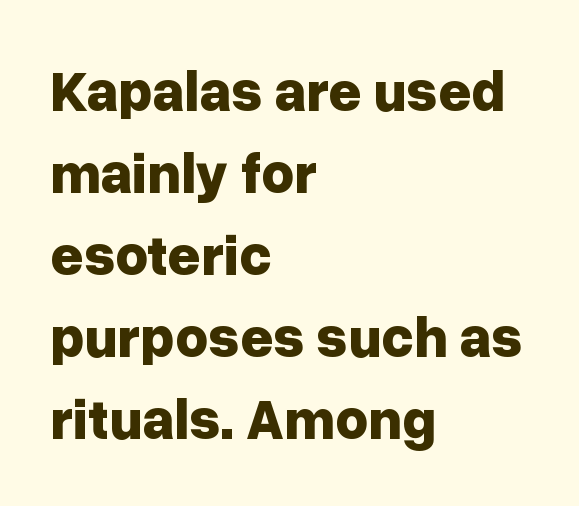
Every stem runs plumb, perpendicular to the baseline. Is the block centered? No — it sits flush against the left margin. Looks like regular typesetting: each glyph gets only the width it needs. The font is running at its bold setting.
